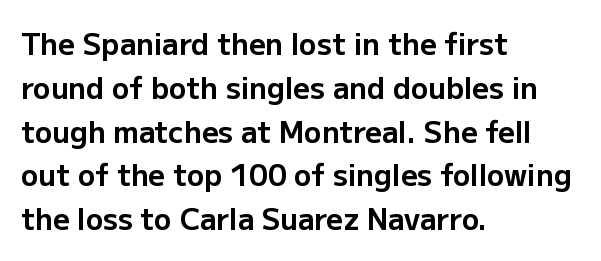
The face used here is a sans, in the tradition of grotesques and geometrics. The compositor pushed each line to the left boundary. A full-strength bold gives these letters their thick strokes. The gap between lines stays unmarked. There is no visible air inserted between adjacent glyphs. The face used here is proportionally spaced, like ordinary book or web type.
